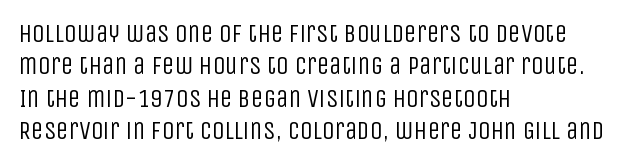
The image shows 25 px text type, upright; set left-aligned, normal line spacing (1.3x), normal letter spacing, not underlined.
